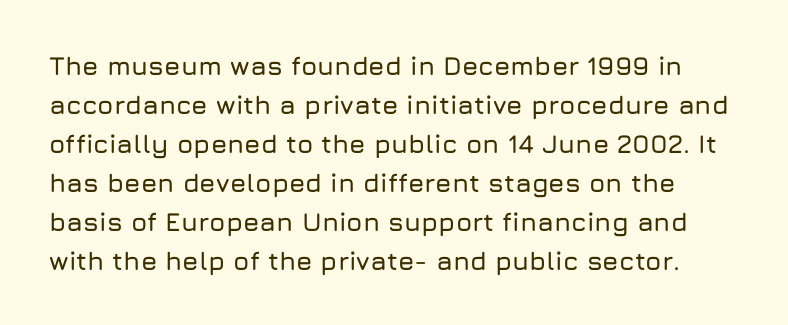
{"italic": "no", "underline": "no", "line_spacing": "normal", "line_spacing_ratio": 1.5, "letter_spacing": "normal", "letter_spacing_em": 0.0, "glyph_px": 26}
